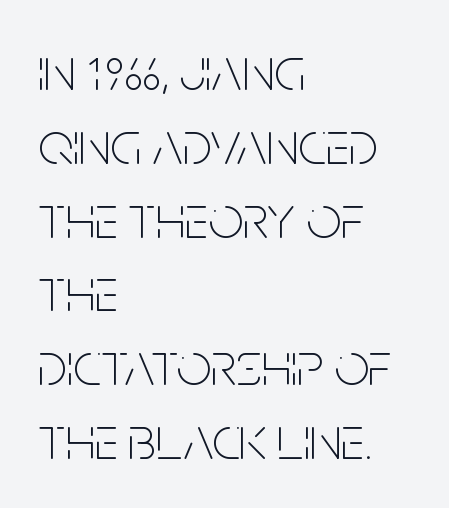
Q: Is the text bold? A: No.
Q: Is the text italic (slanted)? A: No, it is upright.
Q: Is the typeface a serif or a sans-serif typeface? A: Sans-serif.
Q: Is the text underlined? A: No.
Q: How is the paragraph aligned? A: Left-aligned.
Q: Is the spacing between letters normal or unusually wide? A: Normal.
Q: Width (condensed, normal, or wide)? A: Condensed.
Q: Stroke contrast? A: Low.
Q: x-height? A: Large.
Q: Monospaced? A: No.
